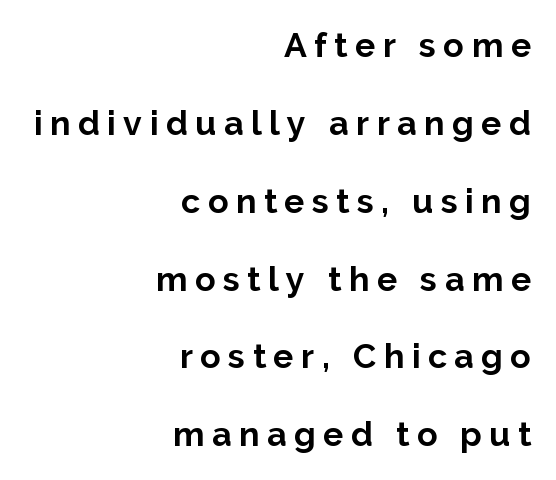
The image shows 34 px bold sans-serif type, upright; set right-aligned, loose line spacing (2.29x), unusually wide letter spacing (+0.22 em), not underlined; low stroke contrast and a medium x-height.
